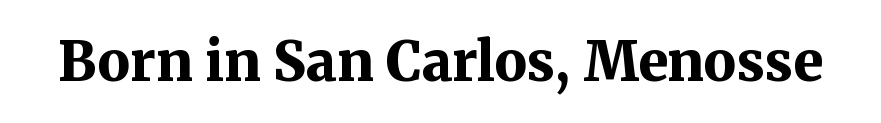
Q: Is the text bold? A: Yes.
Q: Is the text italic (slanted)? A: No, it is upright.
Q: Is the typeface a serif or a sans-serif typeface? A: Serif.
Q: Is the text underlined? A: No.
Q: Is the spacing between letters normal or unusually wide? A: Normal.
Q: Width (condensed, normal, or wide)? A: Normal.
Q: Stroke contrast? A: Medium.
Q: x-height? A: Medium.
Q: Monospaced? A: No.
